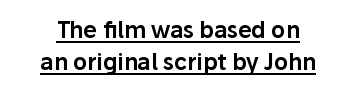
Each word holds together tightly as a unit, with standard inter-letter gaps. This is roman type, the default non-slanted kind. This sample carries an underscore along the baseline area. How would I describe the line gaps? Plain and ordinary.
